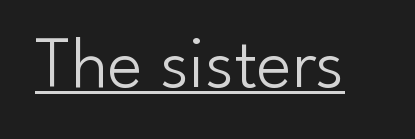
Q: Is the text bold? A: No.
Q: Is the text italic (slanted)? A: No, it is upright.
Q: Is the typeface a serif or a sans-serif typeface? A: Sans-serif.
Q: Is the text underlined? A: Yes.
Q: Is the spacing between letters normal or unusually wide? A: Normal.
Q: Width (condensed, normal, or wide)? A: Normal.
Q: Stroke contrast? A: Low.
Q: x-height? A: Small.
Q: Monospaced? A: No.
